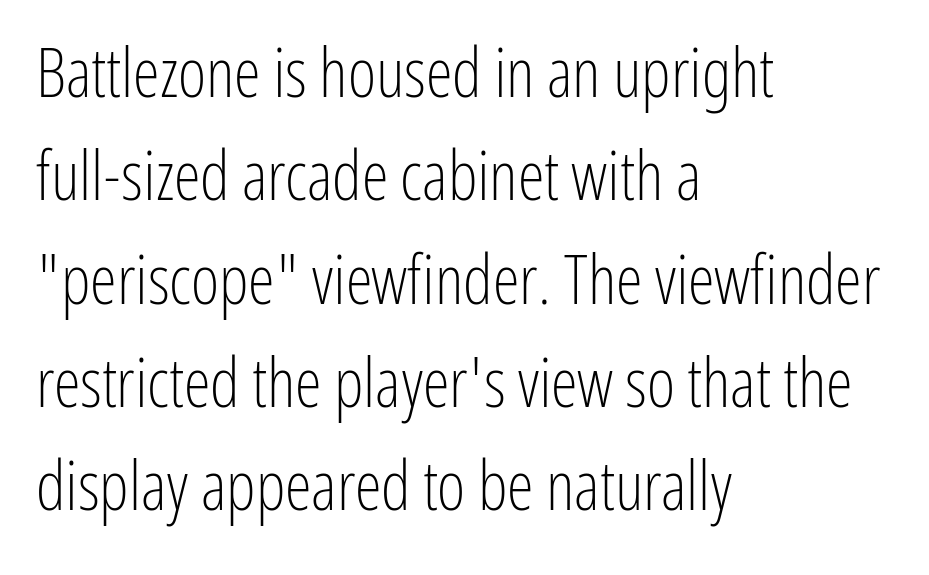
Q: Is the text bold? A: No.
Q: Is the text italic (slanted)? A: No, it is upright.
Q: Is the typeface a serif or a sans-serif typeface? A: Sans-serif.
Q: Is the text underlined? A: No.
Q: How is the paragraph aligned? A: Left-aligned.
Q: Is the spacing between letters normal or unusually wide? A: Normal.
Q: Is the spacing between lines tight, normal or loose? A: Normal.
Q: Width (condensed, normal, or wide)? A: Condensed.
Q: Stroke contrast? A: Low.
Q: x-height? A: Medium.
Q: Monospaced? A: No.
